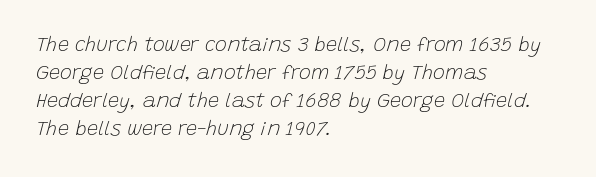
Q: Is the text bold? A: No.
Q: Is the text italic (slanted)? A: Yes, it leans right by about 15 degrees.
Q: Is the text underlined? A: No.
Q: How is the paragraph aligned? A: Left-aligned.
Q: Is the spacing between letters normal or unusually wide? A: Normal.
Q: Is the spacing between lines tight, normal or loose? A: Normal.
